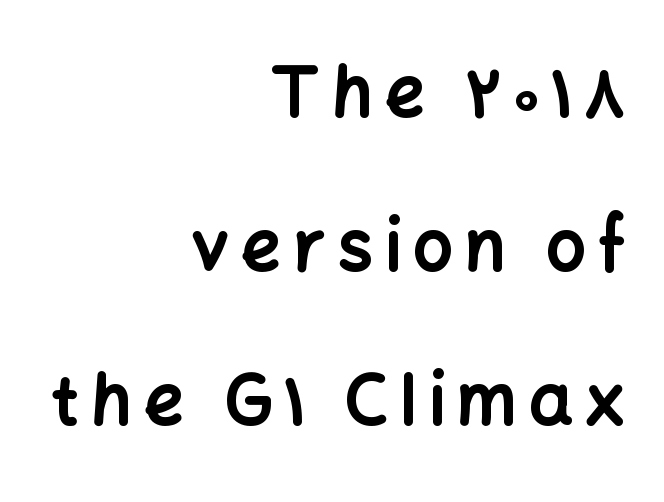
A dark, heavy texture on the line: the type is bold. The passage shown is typeset with a sans-serif family. Horizontal alignment here is rightward, an uncommon choice for prose. Any mark beneath the type? The region is blank.
